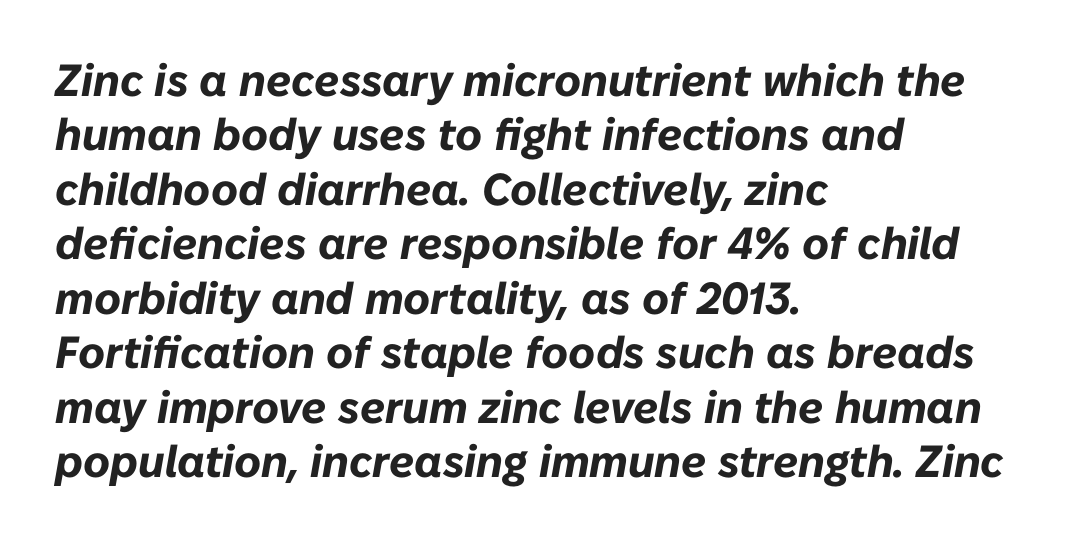
Q: Is the text bold? A: Yes.
Q: Is the text italic (slanted)? A: Yes, it leans right by about 10 degrees.
Q: Is the text underlined? A: No.
Q: How is the paragraph aligned? A: Left-aligned.
Q: Is the spacing between letters normal or unusually wide? A: Normal.
Q: Width (condensed, normal, or wide)? A: Normal.
Q: Stroke contrast? A: Low.
Q: x-height? A: Medium.
Q: Monospaced? A: No.
